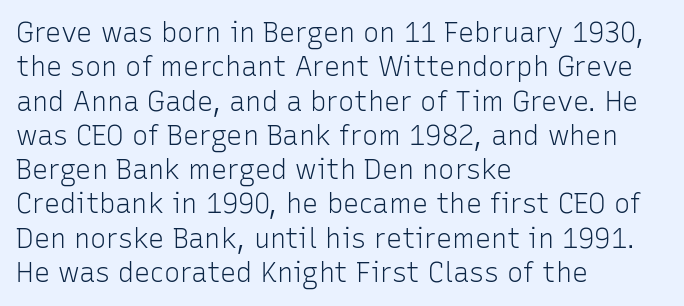
Q: Is the text bold? A: No.
Q: Is the text italic (slanted)? A: No, it is upright.
Q: Is the text underlined? A: No.
Q: How is the paragraph aligned? A: Left-aligned.
Q: Is the spacing between letters normal or unusually wide? A: Normal.
Q: Is the spacing between lines tight, normal or loose? A: Normal.
